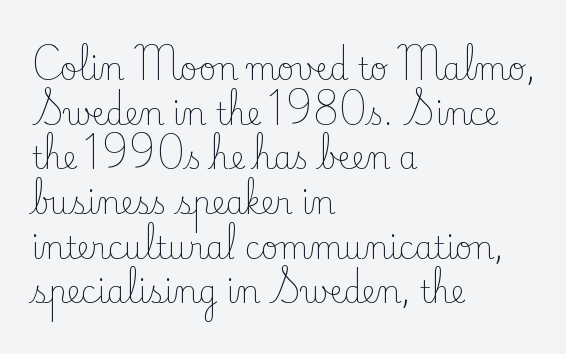
Q: Is the text bold? A: No.
Q: Is the text italic (slanted)? A: No, it is upright.
Q: Is the typeface a serif or a sans-serif typeface? A: Serif.
Q: Is the text underlined? A: No.
Q: How is the paragraph aligned? A: Left-aligned.
Q: Is the spacing between letters normal or unusually wide? A: Normal.
Q: Is the spacing between lines tight, normal or loose? A: Normal.
Q: Width (condensed, normal, or wide)? A: Normal.
Q: Stroke contrast? A: Low.
Q: x-height? A: Small.
Q: Monospaced? A: No.
